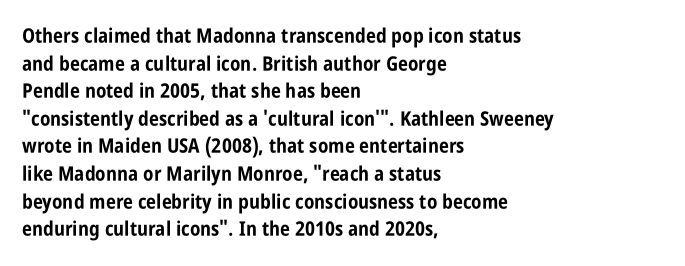
Is the letter spacing exaggerated? No — it looks like the ordinary default. Does the weight exceed regular? Yes, all the way to bold. Layout note: lines flush left. Notice how the stems are strictly vertical — no italics here.
